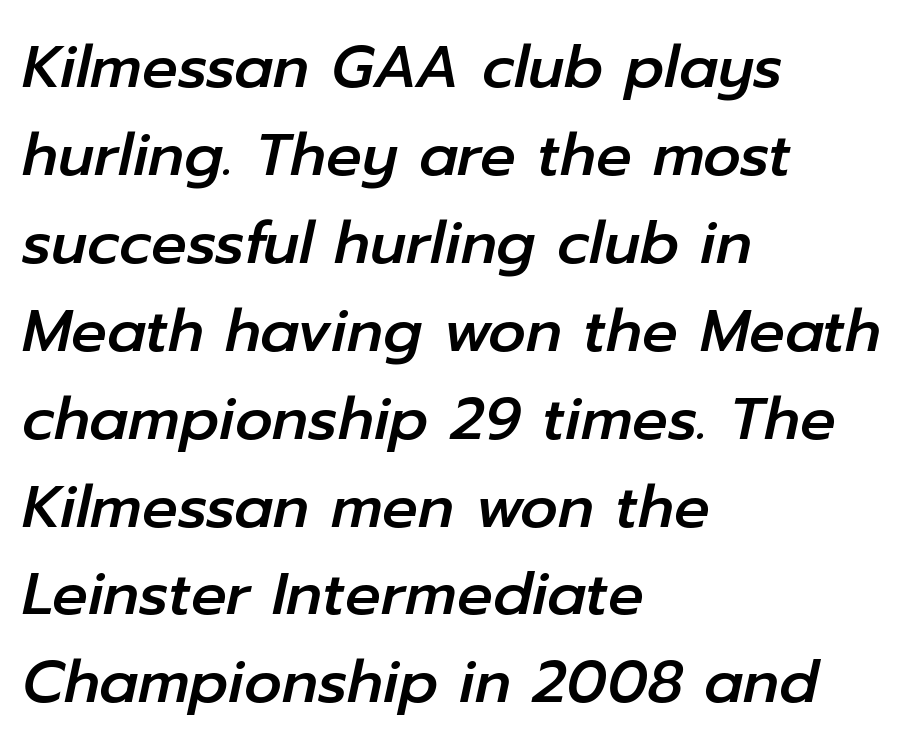
{"italic": "yes", "lean": "right", "slant_degrees": 12, "width": "normal", "stroke_contrast": "low", "x_height": "medium", "monospaced": "no", "underline": "no", "align": "left", "line_spacing": "normal", "line_spacing_ratio": 1.49, "letter_spacing": "normal", "letter_spacing_em": 0.0, "glyph_px": 59}
